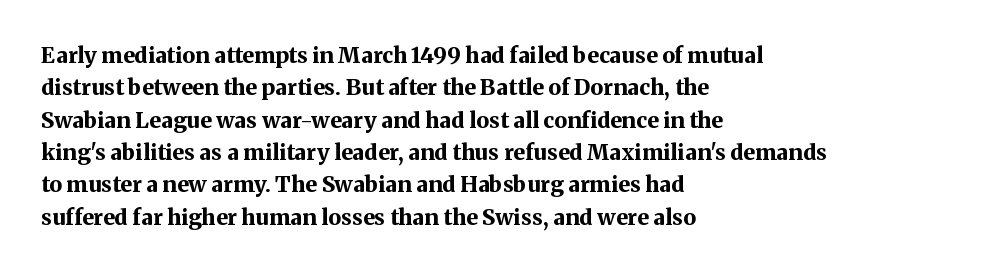
The image shows 22 px bold type, upright; set left-aligned, normal line spacing (1.47x), normal letter spacing, not underlined.
